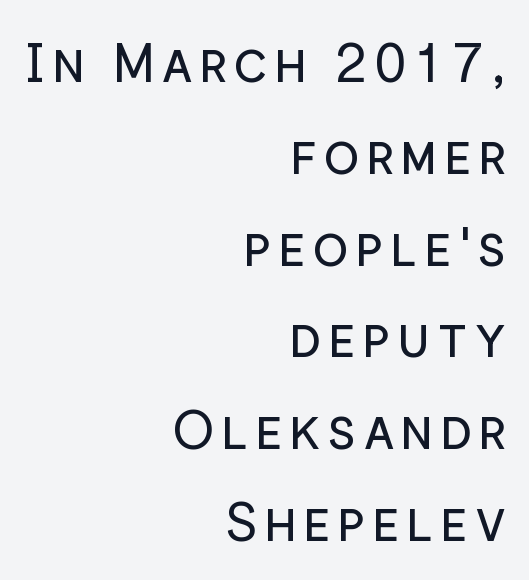
These lines are set flush right with a ragged left edge. Vertical spacing — default. The letters stand straight up with perfectly vertical stems. Honestly, there is no underline to notice here at all. Spacing verdict: proportional, widths tailored to each character. Regarding serifs, this sample does without them.
